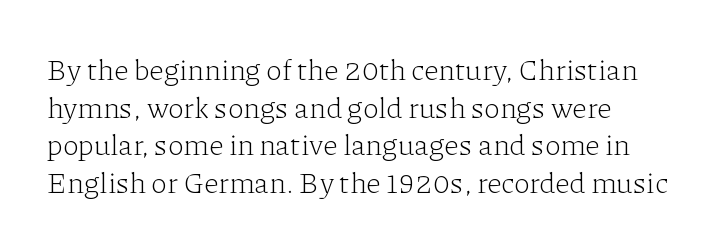
Q: Is the text bold? A: No.
Q: Is the text italic (slanted)? A: No, it is upright.
Q: Is the typeface a serif or a sans-serif typeface? A: Serif.
Q: Is the text underlined? A: No.
Q: Is the spacing between letters normal or unusually wide? A: Normal.
Q: Is the spacing between lines tight, normal or loose? A: Normal.
Q: Width (condensed, normal, or wide)? A: Normal.
Q: Stroke contrast? A: Low.
Q: x-height? A: Medium.
Q: Monospaced? A: No.
